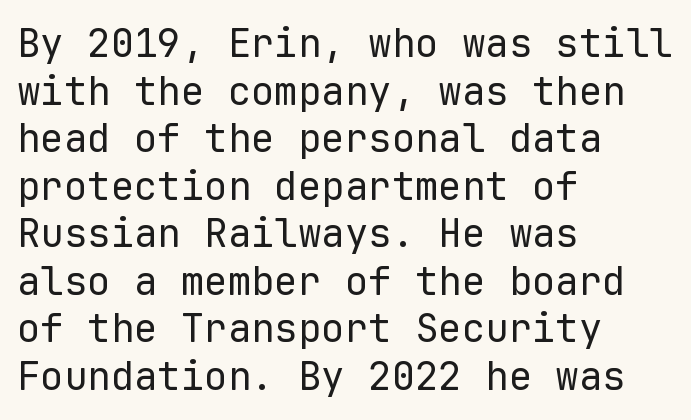
{"serif": "no", "italic": "no", "bold": "no", "weight": "regular", "width": "normal", "stroke_contrast": "low", "x_height": "medium", "monospaced": "yes", "underline": "no", "align": "left", "line_spacing_ratio": 1.22, "letter_spacing": "normal", "letter_spacing_em": 0.0, "glyph_px": 39}
